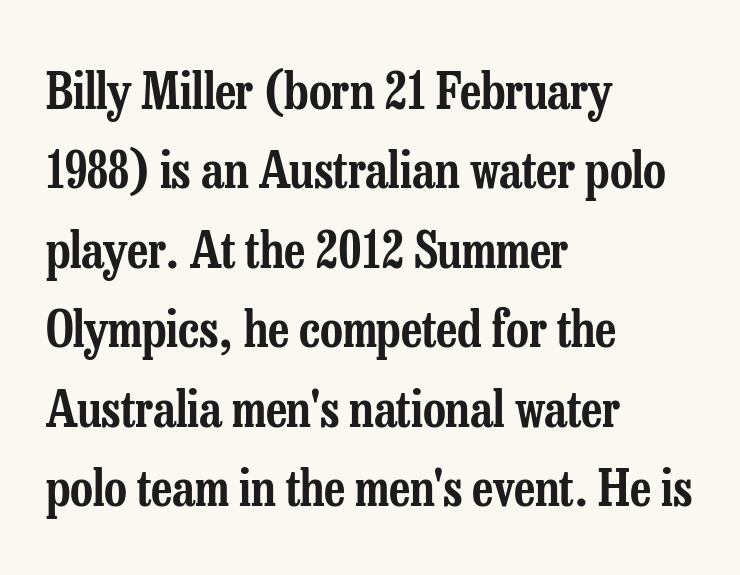
The image shows 50 px condensed serif type, upright; set left-aligned, normal line spacing (1.59x), normal letter spacing, not underlined; low stroke contrast and a medium x-height.
